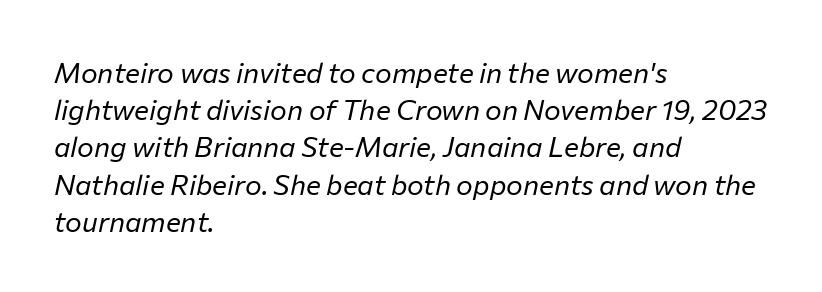
The letters look calm and open, with moderate or lighter stems. Quick note: italic. Beneath every word, the page is bare. Think of a printed novel: that variable character pitch is what you see here.
